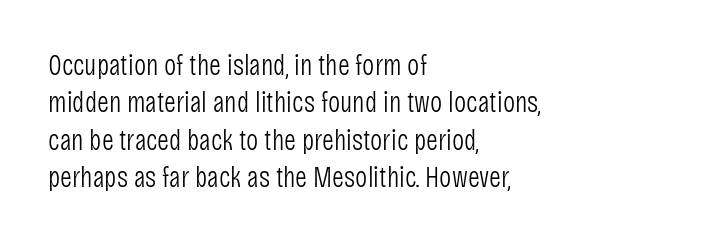
Italic: no, the glyphs are upright roman. What's the leading like? Ordinary, nothing unusual. The letters sit at their default tracking, neither squeezed nor spread. The cut favours lightness, reaching ordinary text weight at its darkest. Check where the strokes stop: nothing finishes them off — pure sans.
